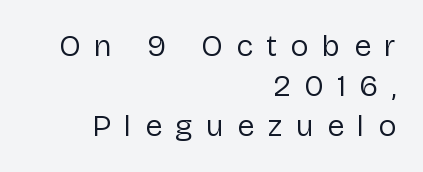
Notice how descenders clear the ascenders below comfortably — that's standard leading. This sample has the flowing, uneven cadence of proportional lettering. Are there feet on the stems? There aren't — it's a sans. There is plenty of visible air inserted between adjacent glyphs. In CSS terms this would be text-align: right.
